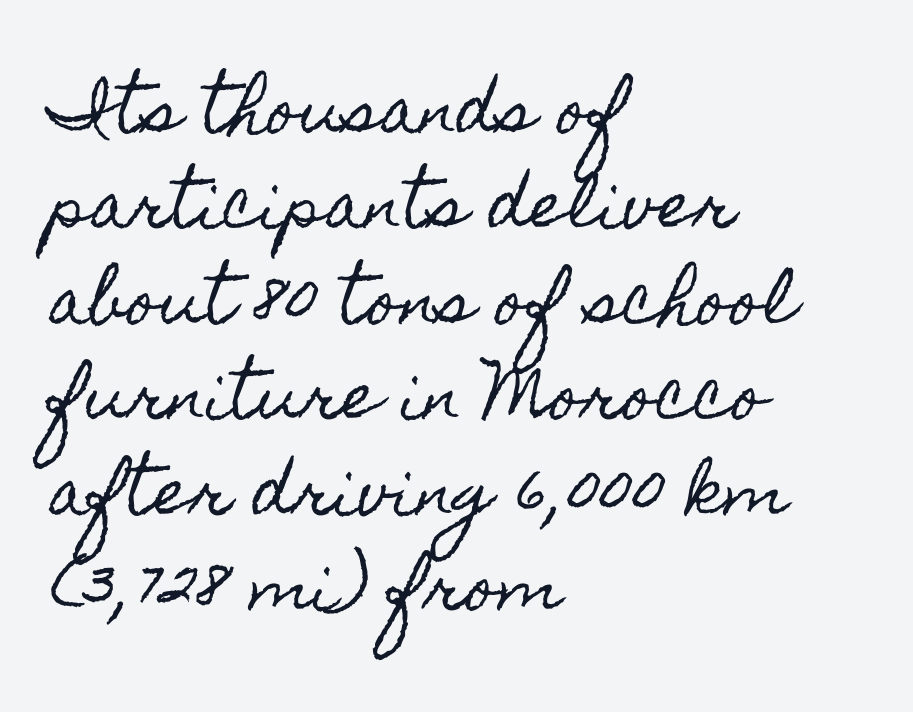
Words float on clear page, feet unadorned. Reading down the column, the eye jumps a familiar distance to each next line. The letters advance in unequal steps, a hallmark of proportional type. Caption: multi-line text, flush left, ragged right. Look at the tracking — it's just the regular setting, nothing added.
